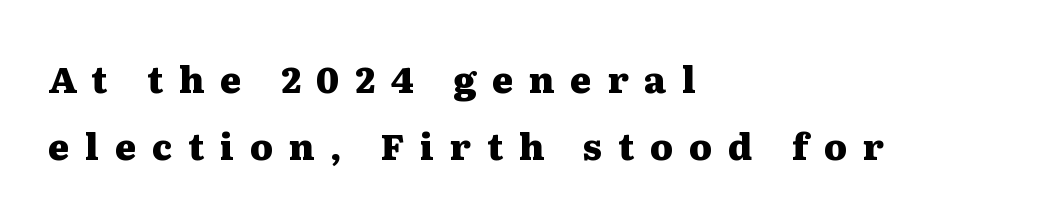
{"serif": "yes", "italic": "no", "bold": "yes", "weight": "heavy", "width": "wide", "stroke_contrast": "medium", "x_height": "medium", "monospaced": "no", "underline": "no", "align": "left", "line_spacing_ratio": 1.86, "letter_spacing": "wide", "letter_spacing_em": 0.44, "glyph_px": 36}
